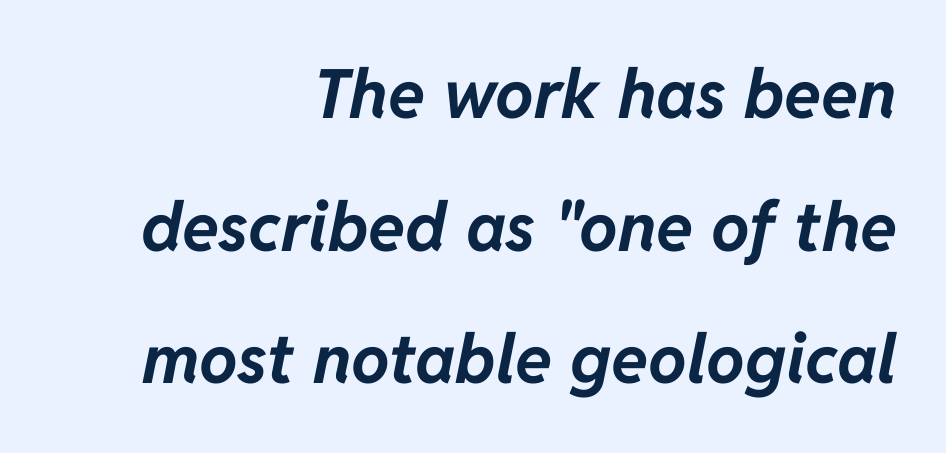
{"italic": "yes", "lean": "right", "slant_degrees": 11, "bold": "yes", "weight": "bold", "width": "normal", "stroke_contrast": "low", "x_height": "medium", "monospaced": "no", "underline": "no", "align": "right", "line_spacing": "loose", "line_spacing_ratio": 1.95, "letter_spacing": "normal", "letter_spacing_em": 0.0, "glyph_px": 68}
